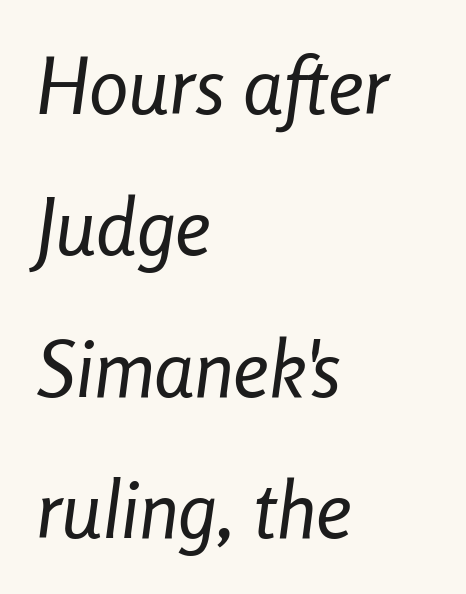
The image shows 79 px regular-weight, condensed type, italic (leaning right); set left-aligned, line spacing 1.79x, normal letter spacing, not underlined; low stroke contrast and a medium x-height.
